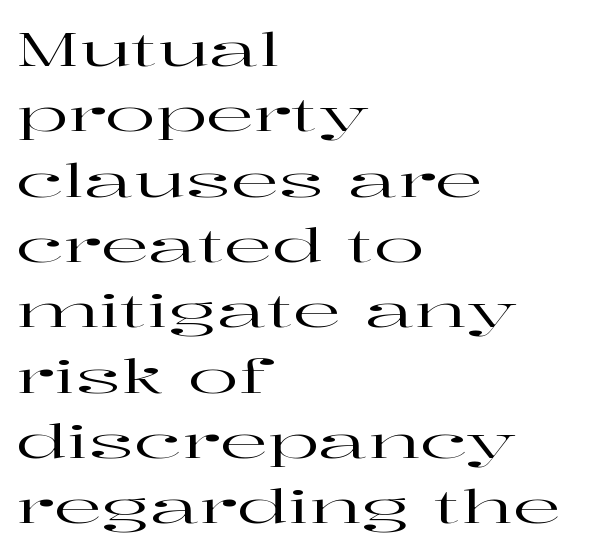
The image shows 47 px wide serif type, upright; set left-aligned, normal line spacing (1.39x), normal letter spacing, not underlined; high stroke contrast and a medium x-height.
